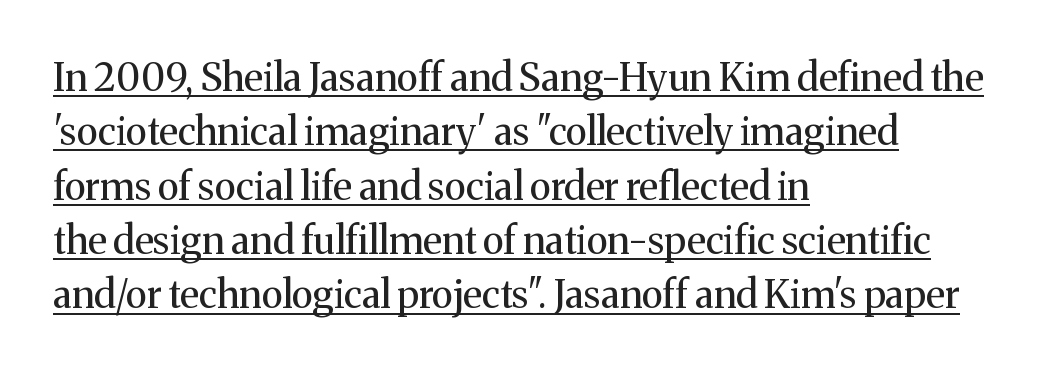
Q: Is the text bold? A: No.
Q: Is the text italic (slanted)? A: No, it is upright.
Q: Is the typeface a serif or a sans-serif typeface? A: Serif.
Q: Is the text underlined? A: Yes.
Q: How is the paragraph aligned? A: Left-aligned.
Q: Is the spacing between letters normal or unusually wide? A: Normal.
Q: Is the spacing between lines tight, normal or loose? A: Normal.
Q: Width (condensed, normal, or wide)? A: Normal.
Q: Stroke contrast? A: Medium.
Q: x-height? A: Medium.
Q: Monospaced? A: No.
